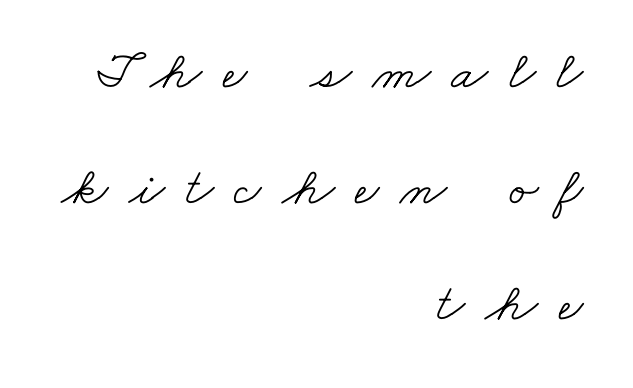
What's the leading like? Stretched, with rows far apart. Think of a printed novel: that variable character pitch is what you see here. There is plenty of visible air inserted between adjacent glyphs. Teacher's note: observe the even right margin — that is flush-right alignment. This sample uses a serif face. Ink coverage per letter is moderate at most.
